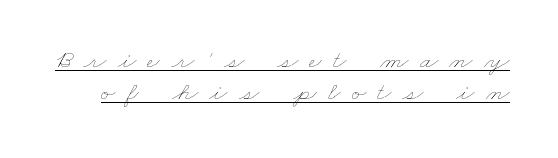
The image shows 27 px text type; set line spacing 1.18x, unusually wide letter spacing (+0.41 em), underlined.
